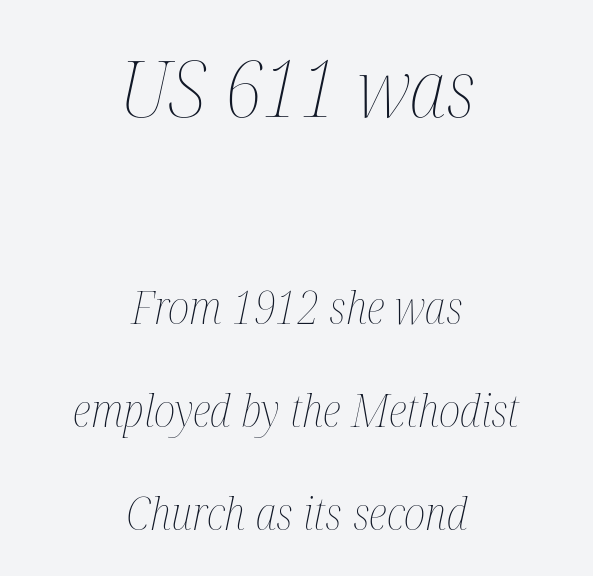
{"italic": "yes", "lean": "right", "slant_degrees": 12, "bold": "no", "weight": "thin", "width": "condensed", "stroke_contrast": "medium", "x_height": "medium", "monospaced": "no", "underline": "no", "align": "center", "line_spacing": "loose", "line_spacing_ratio": 2.28, "letter_spacing": "normal", "letter_spacing_em": 0.0, "larger_block": "first", "size_ratio": 1.76, "glyph_px": 79}
